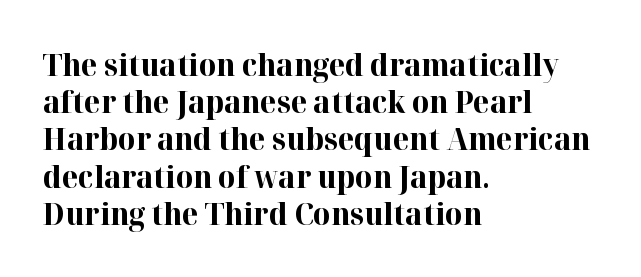
Q: Is the text bold? A: Yes.
Q: Is the text italic (slanted)? A: No, it is upright.
Q: Is the typeface a serif or a sans-serif typeface? A: Serif.
Q: Is the text underlined? A: No.
Q: How is the paragraph aligned? A: Left-aligned.
Q: Is the spacing between letters normal or unusually wide? A: Normal.
Q: Width (condensed, normal, or wide)? A: Normal.
Q: Stroke contrast? A: High.
Q: x-height? A: Medium.
Q: Monospaced? A: No.
